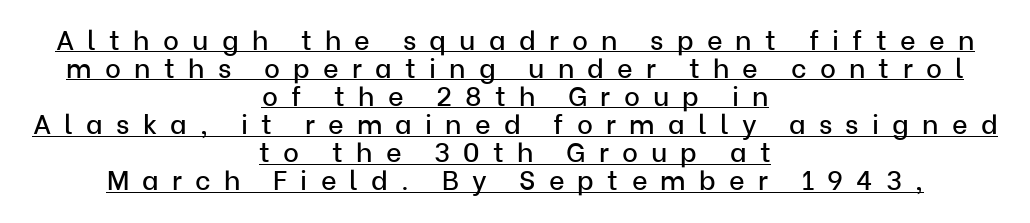
Q: Is the text italic (slanted)? A: No, it is upright.
Q: Is the text underlined? A: Yes.
Q: How is the paragraph aligned? A: Centered.
Q: Is the spacing between letters normal or unusually wide? A: Unusually wide.
Q: Is the spacing between lines tight, normal or loose? A: Tight.
